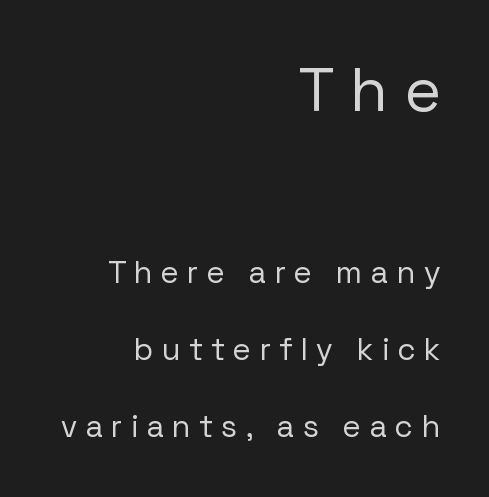
The image shows 62 px regular-weight sans-serif type, upright; set right-aligned, loose line spacing (2.48x), unusually wide letter spacing (+0.28 em), not underlined; the first (top) block is 2.0x larger; low stroke contrast and a medium x-height.
